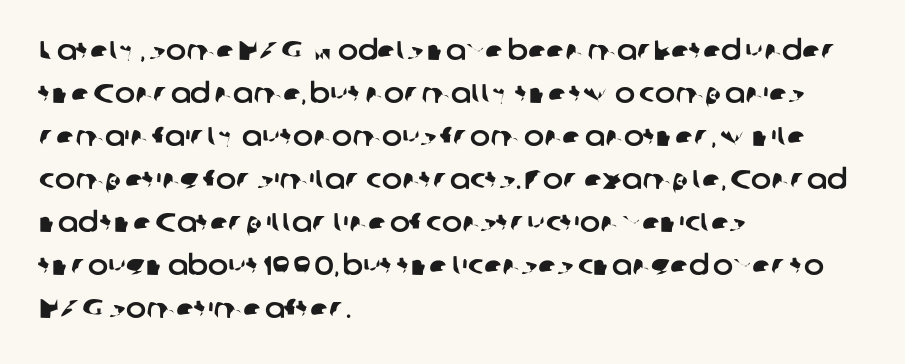
Q: Is the text underlined? A: No.
Q: How is the paragraph aligned? A: Left-aligned.
Q: Is the spacing between letters normal or unusually wide? A: Normal.
Q: Is the spacing between lines tight, normal or loose? A: Normal.
